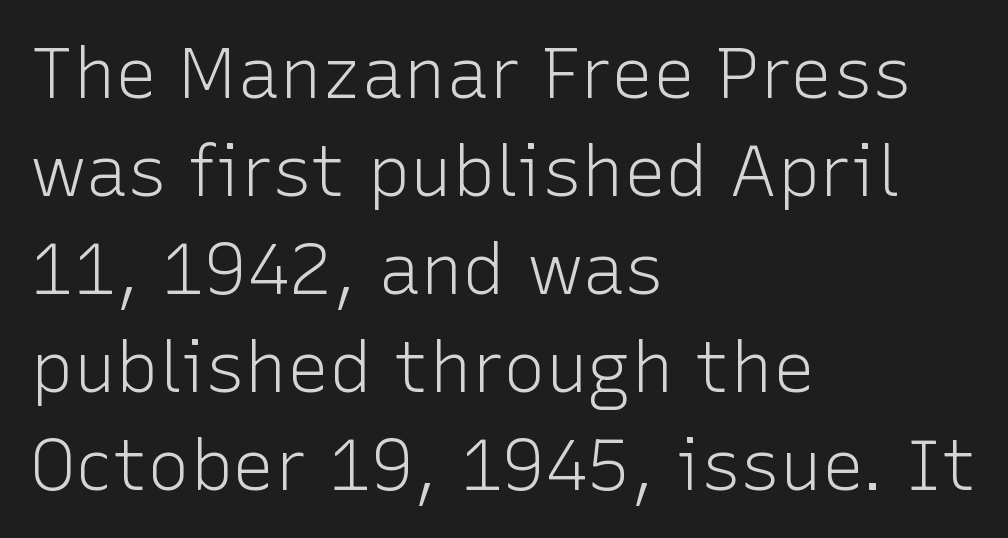
{"serif": "no", "italic": "no", "bold": "no", "weight": "light", "width": "normal", "stroke_contrast": "low", "x_height": "medium", "monospaced": "no", "underline": "no", "align": "left", "line_spacing": "normal", "line_spacing_ratio": 1.38, "letter_spacing": "normal", "letter_spacing_em": 0.0, "glyph_px": 71}
